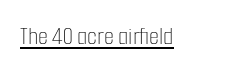
Short note: letters normally spaced. Is this a heavy cut? Hardly; it is regular or lighter. This sample uses an upright cut, with every glyph sitting square on the baseline. Is there an underline? Yes — a line sits under the letters.
